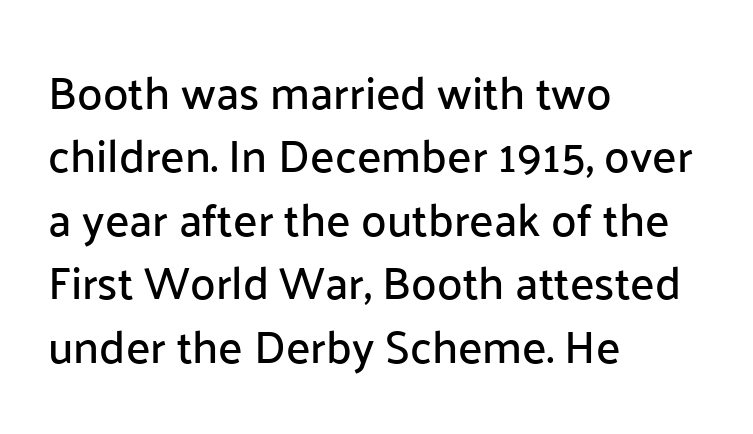
The typeface chosen for these lines omits serifs. Teacher's note: observe the even left margin — that is flush-left alignment. Note the varied advance widths — an 'i' is clearly narrower than an 'm'. Designer's note — italics off, roman on. Reading down the column, the eye jumps a familiar distance to each next line. Glance below the letters and you will spot only blank space.
